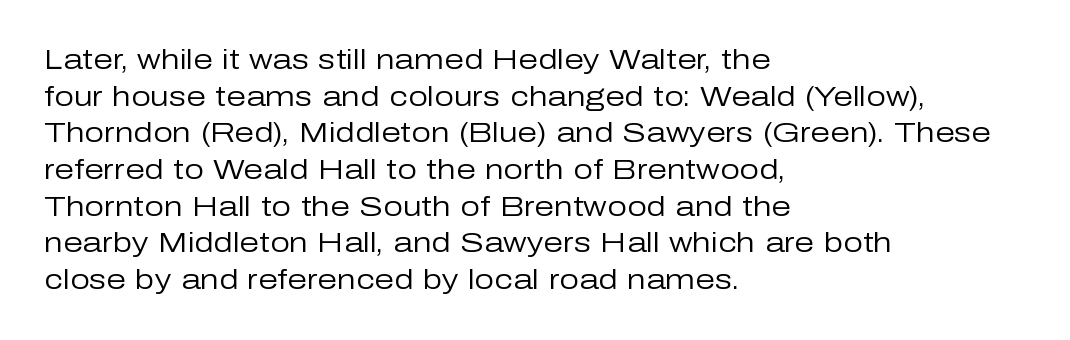
{"serif": "no", "italic": "no", "bold": "no", "weight": "regular", "width": "normal", "stroke_contrast": "low", "x_height": "medium", "monospaced": "no", "underline": "no", "align": "left", "line_spacing": "normal", "line_spacing_ratio": 1.31, "letter_spacing": "normal", "letter_spacing_em": 0.0, "glyph_px": 28}
